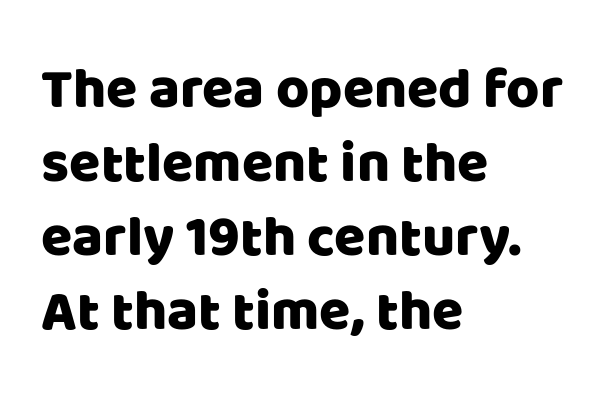
The image shows 57 px sans-serif type, upright; set left-aligned, normal line spacing (1.3x), normal letter spacing, not underlined; low stroke contrast and a large x-height.
